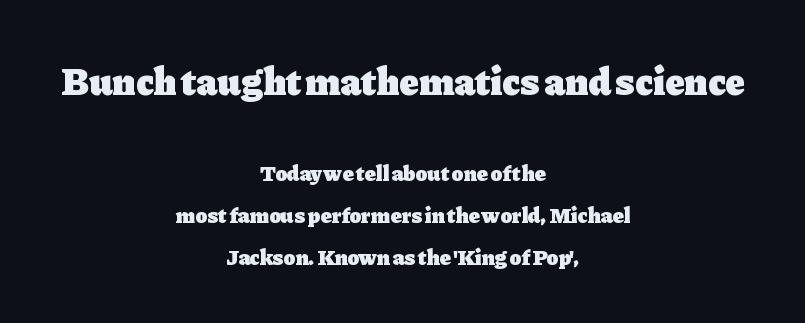
{"serif": "yes", "italic": "no", "bold": "yes", "weight": "heavy", "width": "normal", "stroke_contrast": "low", "x_height": "medium", "monospaced": "no", "underline": "no", "align": "center", "line_spacing": "loose", "line_spacing_ratio": 1.9, "letter_spacing": "normal", "letter_spacing_em": 0.0, "larger_block": "first", "size_ratio": 1.77, "glyph_px": 39}
